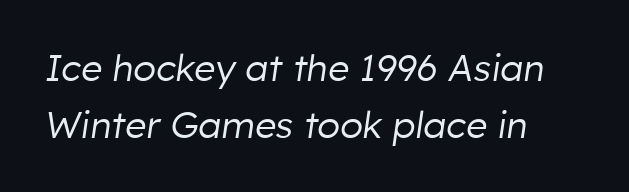
Q: Is the text bold? A: No.
Q: Is the text italic (slanted)? A: Yes, it leans right by about 8 degrees.
Q: Is the text underlined? A: No.
Q: How is the paragraph aligned? A: Left-aligned.
Q: Is the spacing between letters normal or unusually wide? A: Normal.
Q: Is the spacing between lines tight, normal or loose? A: Normal.
Q: Width (condensed, normal, or wide)? A: Normal.
Q: Stroke contrast? A: Low.
Q: x-height? A: Medium.
Q: Monospaced? A: No.
